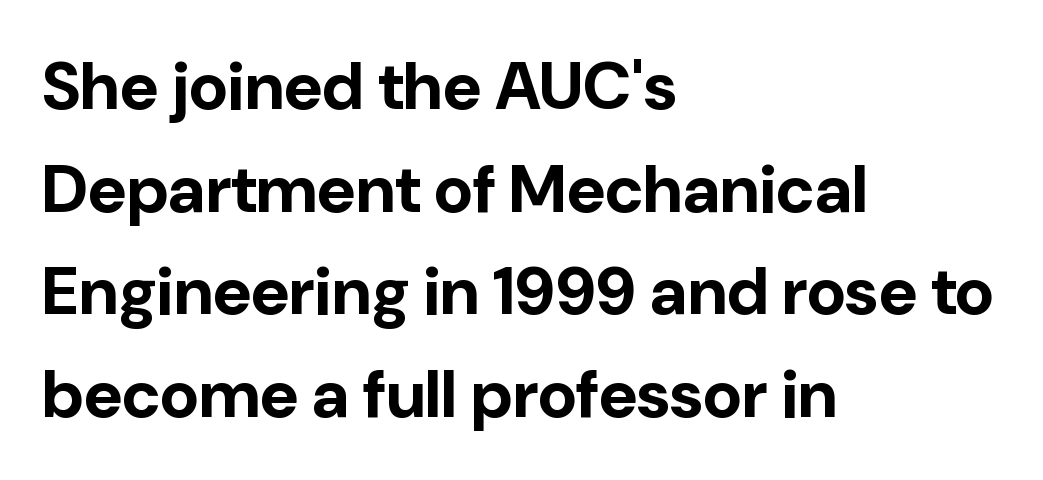
No italicization has been applied; the sample stays upright. The passage shown has conventional tracking throughout. Emphasis by weight is at full strength: bold. Rows of type keep a routine distance in the vertical direction. The letters advance in unequal steps, a hallmark of proportional type. Note: no serifs on the glyphs.
